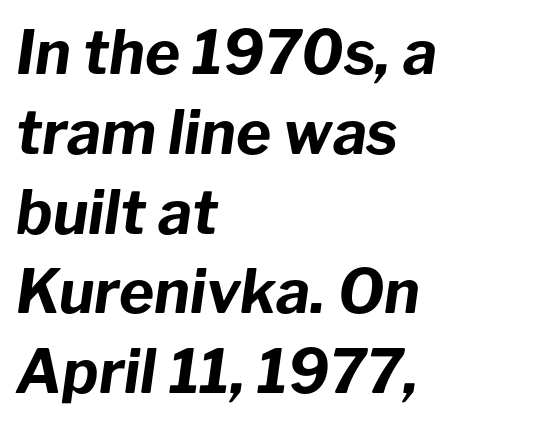
{"italic": "yes", "lean": "right", "slant_degrees": 8, "bold": "yes", "weight": "bold", "width": "normal", "stroke_contrast": "low", "x_height": "medium", "monospaced": "no", "underline": "no", "align": "left", "line_spacing": "normal", "line_spacing_ratio": 1.33, "letter_spacing": "normal", "letter_spacing_em": 0.0, "glyph_px": 60}
